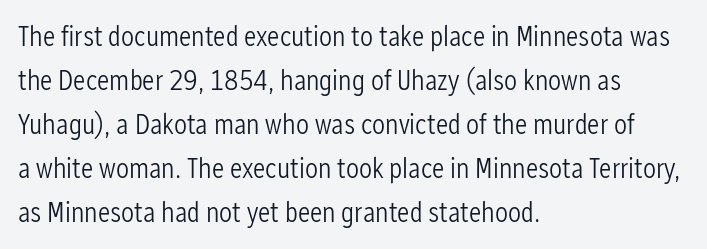
Q: Is the text bold? A: No.
Q: Is the text italic (slanted)? A: No, it is upright.
Q: Is the typeface a serif or a sans-serif typeface? A: Sans-serif.
Q: Is the text underlined? A: No.
Q: How is the paragraph aligned? A: Left-aligned.
Q: Is the spacing between letters normal or unusually wide? A: Normal.
Q: Is the spacing between lines tight, normal or loose? A: Normal.
Q: Width (condensed, normal, or wide)? A: Condensed.
Q: Stroke contrast? A: Low.
Q: x-height? A: Medium.
Q: Monospaced? A: No.
